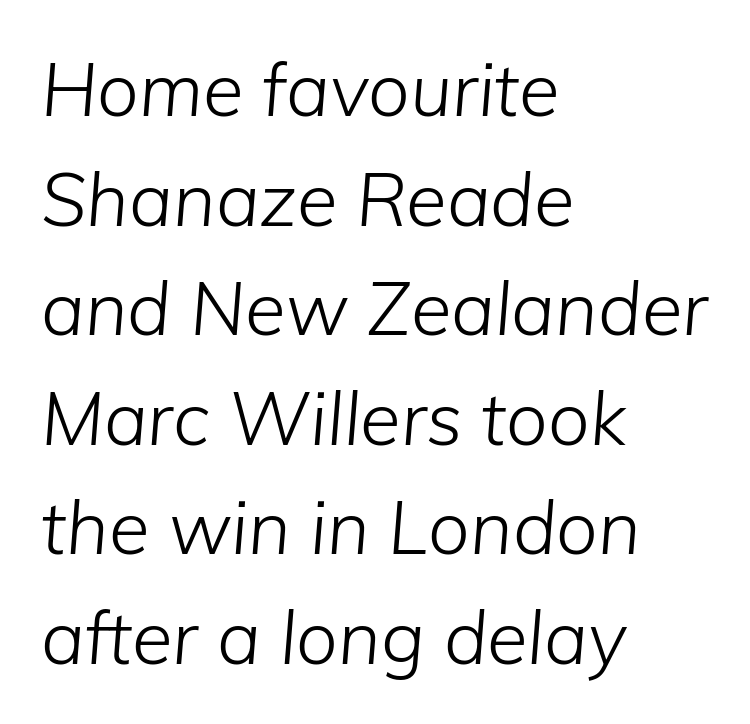
The image shows 74 px light type, italic (leaning right); set left-aligned, normal line spacing (1.48x), normal letter spacing, not underlined; low stroke contrast and a medium x-height.
